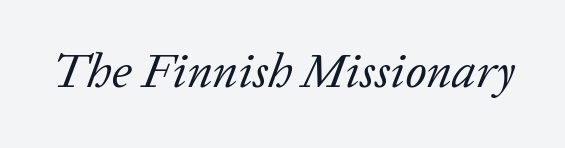
{"serif": "yes", "italic": "yes", "lean": "right", "slant_degrees": 20, "bold": "no", "weight": "regular", "width": "normal", "stroke_contrast": "low", "x_height": "medium", "monospaced": "no", "underline": "no", "letter_spacing": "normal", "letter_spacing_em": 0.0, "glyph_px": 49}
